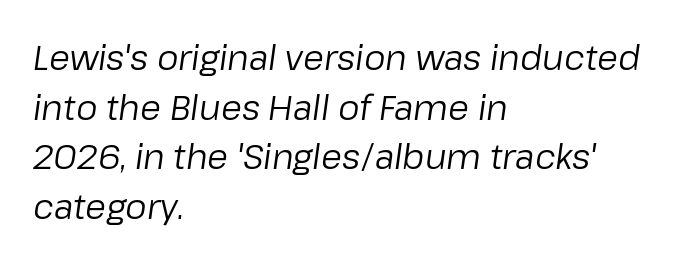
{"italic": "yes", "lean": "right", "slant_degrees": 8, "bold": "no", "weight": "regular", "width": "normal", "stroke_contrast": "low", "x_height": "medium", "monospaced": "no", "underline": "no", "align": "left", "line_spacing": "normal", "line_spacing_ratio": 1.46, "letter_spacing": "normal", "letter_spacing_em": 0.0, "glyph_px": 34}
